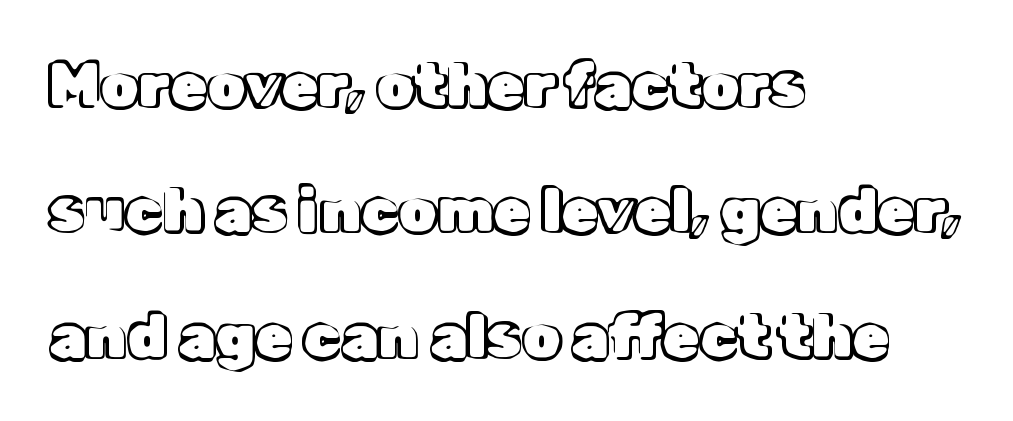
Q: Is the text italic (slanted)? A: No, it is upright.
Q: Is the text underlined? A: No.
Q: How is the paragraph aligned? A: Left-aligned.
Q: Is the spacing between letters normal or unusually wide? A: Normal.
Q: Is the spacing between lines tight, normal or loose? A: Loose.
Q: Width (condensed, normal, or wide)? A: Normal.
Q: x-height? A: Medium.
Q: Monospaced? A: No.
